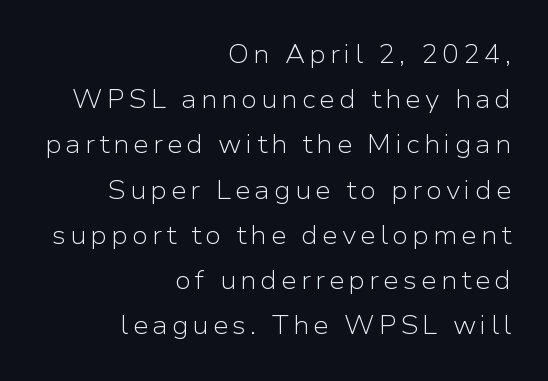
Weight: regular or lighter. The rendering anchors every line to the right-hand side. It's the straight-up-and-down kind of type. Glance below the letters and you will spot only blank space.
